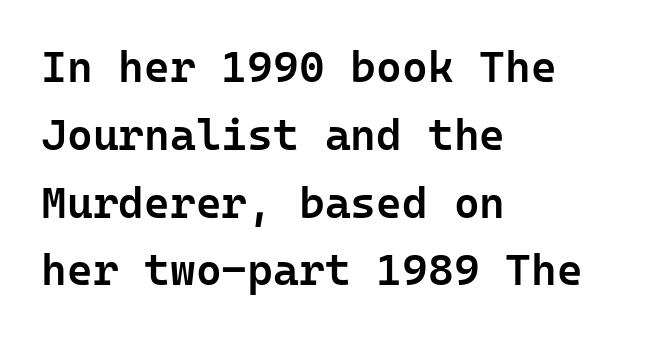
{"serif": "no", "italic": "no", "bold": "semi", "weight": "semibold", "width": "normal", "stroke_contrast": "low", "x_height": "medium", "monospaced": "yes", "underline": "no", "align": "left", "line_spacing": "normal", "line_spacing_ratio": 1.54, "letter_spacing": "normal", "letter_spacing_em": 0.0, "glyph_px": 44}
